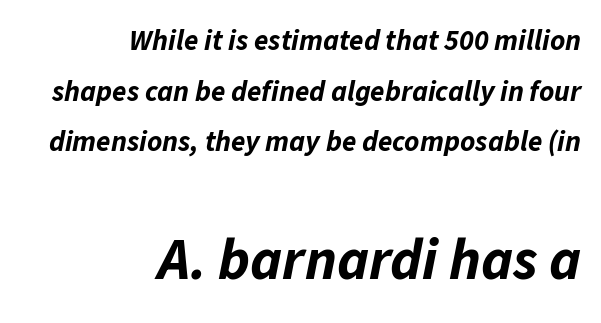
{"italic": "yes", "lean": "right", "slant_degrees": 11, "bold": "yes", "weight": "bold", "width": "normal", "stroke_contrast": "low", "x_height": "medium", "monospaced": "no", "underline": "no", "align": "right", "line_spacing_ratio": 1.75, "letter_spacing": "normal", "letter_spacing_em": 0.0, "larger_block": "second", "size_ratio": 2.0, "glyph_px": 58}
